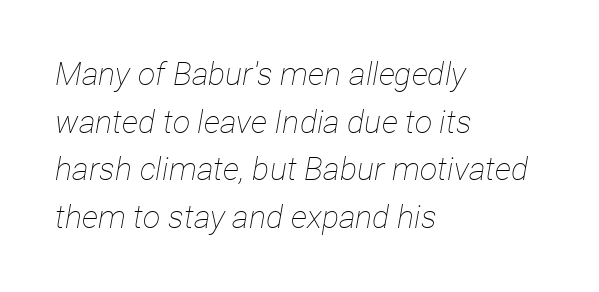
The image shows 32 px thin, condensed type, italic (leaning right); set left-aligned, normal line spacing (1.49x), normal letter spacing, not underlined; low stroke contrast and a medium x-height.
